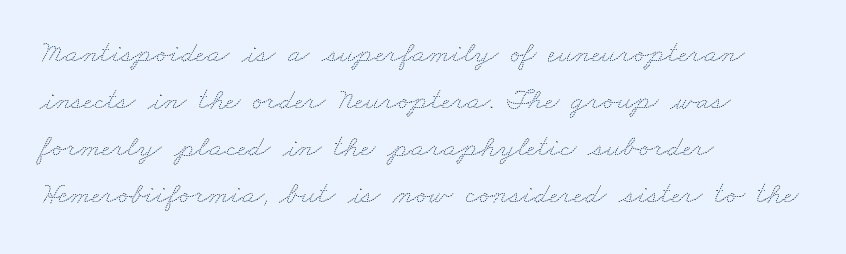
The image shows 31 px thin, wide type; set left-aligned, normal line spacing (1.52x), normal letter spacing, not underlined; medium stroke contrast and a small x-height.
